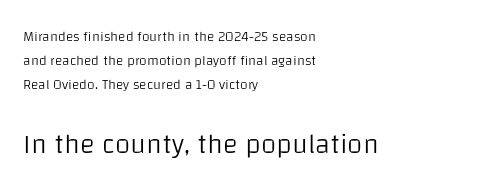
The image shows 28 px light sans-serif type, upright; set left-aligned, line spacing 1.72x, normal letter spacing, not underlined; the second (bottom) block is 2.0x larger; low stroke contrast and a large x-height.
